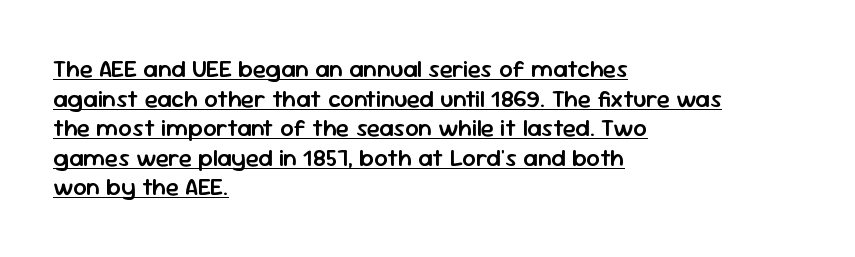
Q: Is the text bold? A: Semi-bold.
Q: Is the text italic (slanted)? A: No, it is upright.
Q: Is the text underlined? A: Yes.
Q: How is the paragraph aligned? A: Left-aligned.
Q: Is the spacing between letters normal or unusually wide? A: Normal.
